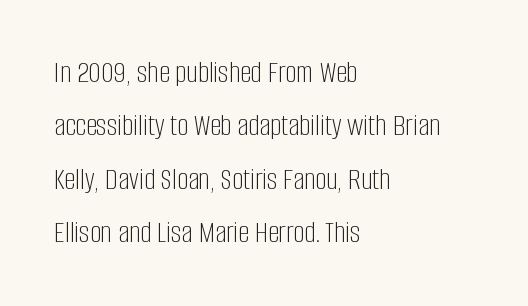
{"serif": "no", "italic": "no", "bold": "no", "weight": "light", "width": "condensed", "stroke_contrast": "low", "x_height": "large", "monospaced": "no", "underline": "no", "align": "left", "line_spacing_ratio": 1.72, "letter_spacing": "normal", "letter_spacing_em": 0.0, "glyph_px": 31}
